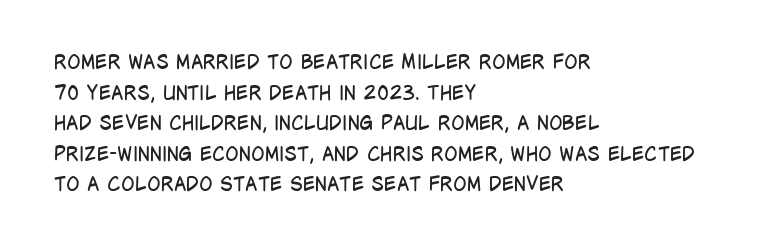
If you drew a line through each stem, it would be perfectly vertical. Students, observe: this is what conventionally led text looks like. Alignment: flush left. Decoration check: the copy has no underline.
